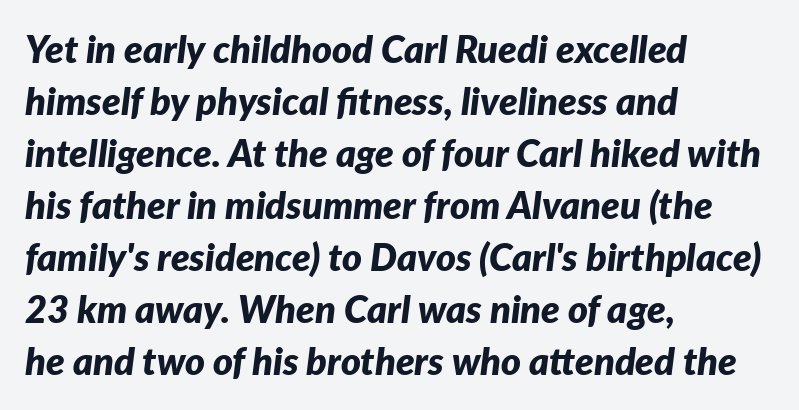
{"italic": "yes", "lean": "right", "slant_degrees": 7, "bold": "yes", "weight": "bold", "width": "normal", "stroke_contrast": "low", "x_height": "medium", "monospaced": "no", "underline": "no", "align": "left", "line_spacing": "normal", "line_spacing_ratio": 1.37, "letter_spacing": "normal", "letter_spacing_em": 0.0, "glyph_px": 38}
